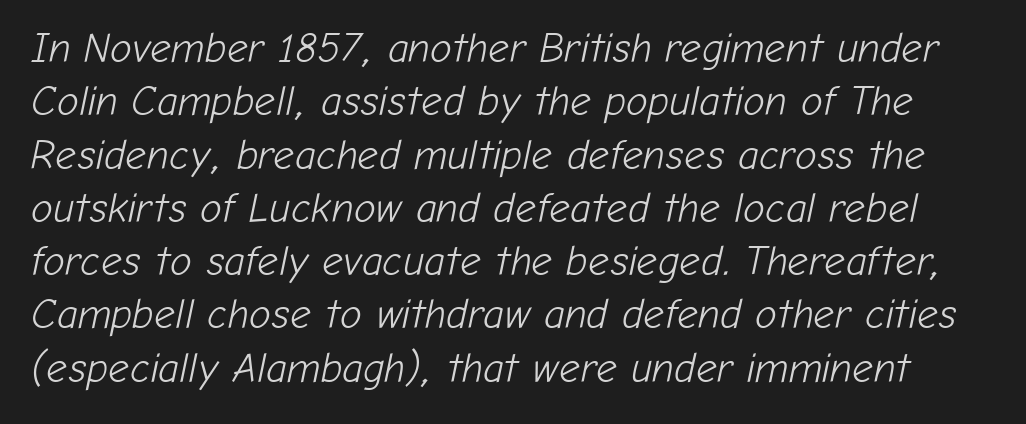
{"italic": "yes", "lean": "right", "slant_degrees": 12, "bold": "no", "weight": "light", "width": "normal", "stroke_contrast": "low", "x_height": "medium", "monospaced": "no", "underline": "no", "line_spacing": "normal", "line_spacing_ratio": 1.3, "letter_spacing": "normal", "letter_spacing_em": 0.0, "glyph_px": 41}
